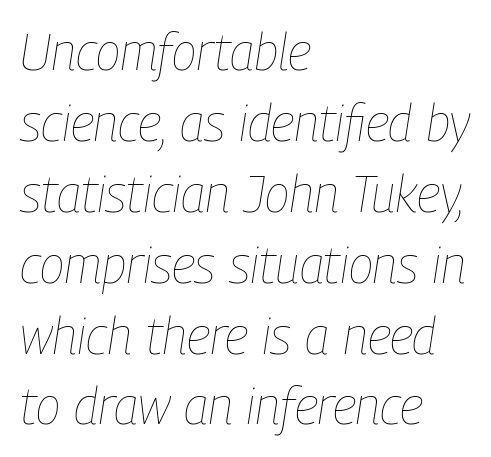
Teacher's note: observe the even left margin — that is flush-left alignment. The letters advance in unequal steps, a hallmark of proportional type. This rendering features lettering with no underline. Weight class: somewhere from thin through regular.
